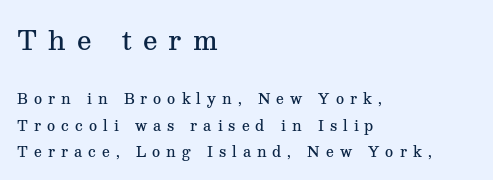
The image shows 26 px text type, upright; set left-aligned, line spacing 1.87x, unusually wide letter spacing (+0.43 em), not underlined; the first (top) block is 1.86x larger.
